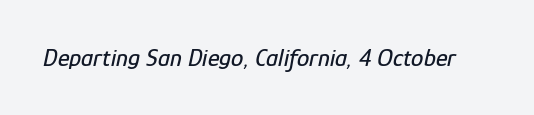
The image shows 25 px text type, italic (leaning right); set normal letter spacing, not underlined.
